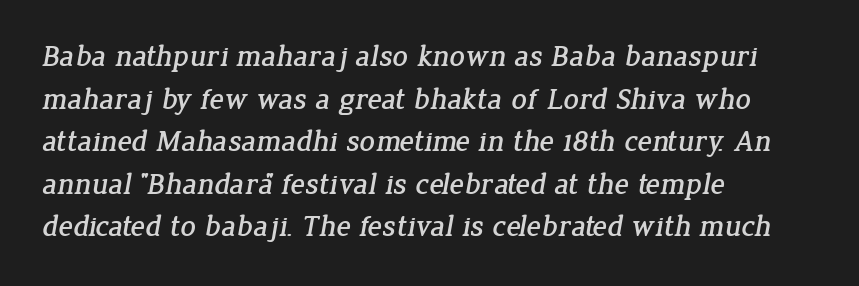
{"serif": "yes", "width": "normal", "stroke_contrast": "low", "x_height": "medium", "monospaced": "no", "underline": "no", "align": "left", "line_spacing": "normal", "line_spacing_ratio": 1.42, "letter_spacing": "normal", "letter_spacing_em": 0.0, "glyph_px": 30}
